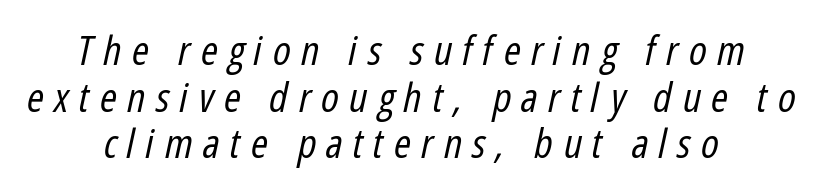
The image shows 41 px regular-weight, condensed type, italic (leaning right); set centered, tight line spacing (1.14x), unusually wide letter spacing (+0.25 em), not underlined; low stroke contrast and a medium x-height.
